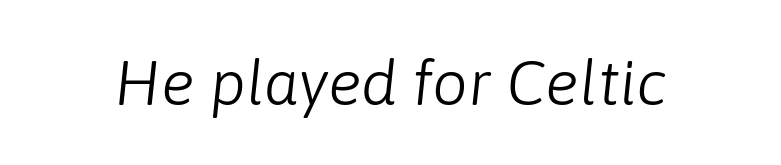
The image shows 63 px light type, italic (leaning right); set normal letter spacing, not underlined; low stroke contrast and a medium x-height.
